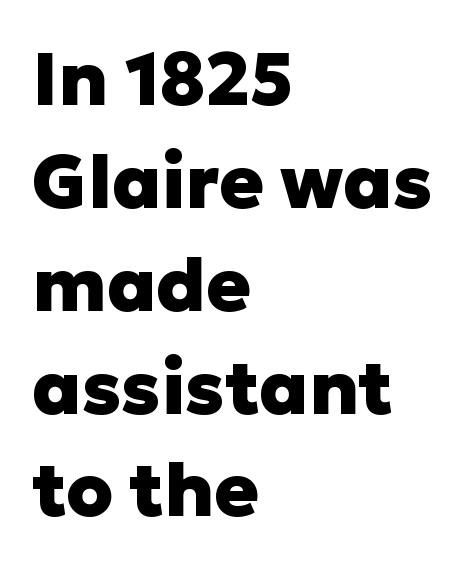
Q: Is the text bold? A: Yes.
Q: Is the text italic (slanted)? A: No, it is upright.
Q: Is the typeface a serif or a sans-serif typeface? A: Sans-serif.
Q: Is the text underlined? A: No.
Q: How is the paragraph aligned? A: Left-aligned.
Q: Is the spacing between letters normal or unusually wide? A: Normal.
Q: Is the spacing between lines tight, normal or loose? A: Normal.
Q: Width (condensed, normal, or wide)? A: Normal.
Q: Stroke contrast? A: Low.
Q: x-height? A: Medium.
Q: Monospaced? A: No.
